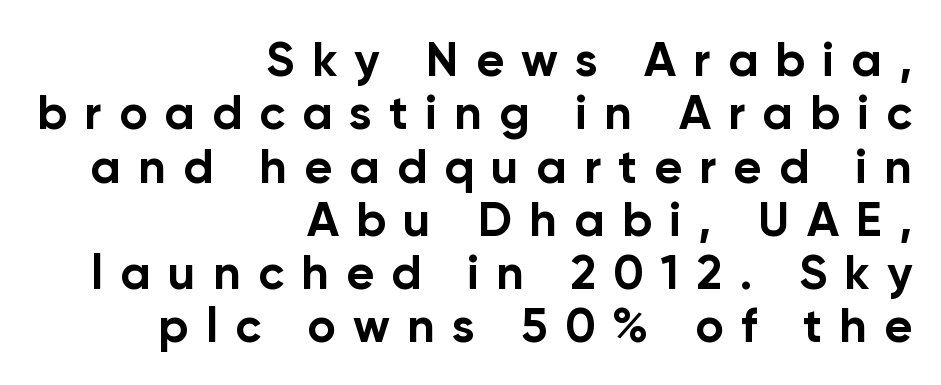
Q: Is the text bold? A: Yes.
Q: Is the text italic (slanted)? A: No, it is upright.
Q: Is the typeface a serif or a sans-serif typeface? A: Sans-serif.
Q: Is the text underlined? A: No.
Q: How is the paragraph aligned? A: Right-aligned.
Q: Is the spacing between letters normal or unusually wide? A: Unusually wide.
Q: Is the spacing between lines tight, normal or loose? A: Tight.
Q: Width (condensed, normal, or wide)? A: Normal.
Q: Stroke contrast? A: Low.
Q: x-height? A: Medium.
Q: Monospaced? A: No.
